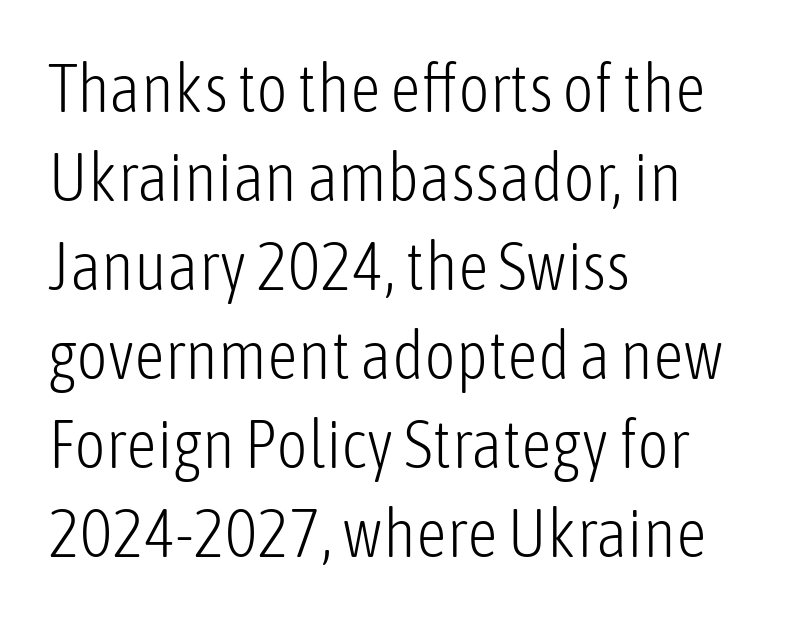
Q: Is the text bold? A: No.
Q: Is the text italic (slanted)? A: No, it is upright.
Q: Is the typeface a serif or a sans-serif typeface? A: Sans-serif.
Q: Is the text underlined? A: No.
Q: How is the paragraph aligned? A: Left-aligned.
Q: Is the spacing between letters normal or unusually wide? A: Normal.
Q: Is the spacing between lines tight, normal or loose? A: Normal.
Q: Width (condensed, normal, or wide)? A: Condensed.
Q: Stroke contrast? A: Low.
Q: x-height? A: Medium.
Q: Monospaced? A: No.
